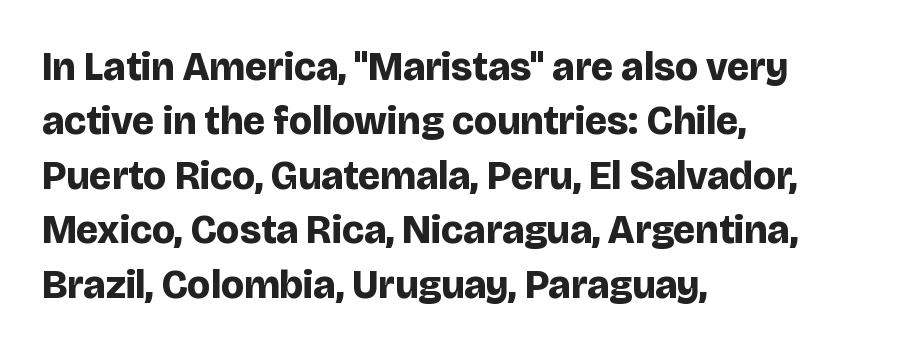
The image shows 40 px bold sans-serif type, upright; set left-aligned, normal line spacing (1.36x), normal letter spacing, not underlined; low stroke contrast and a large x-height.
